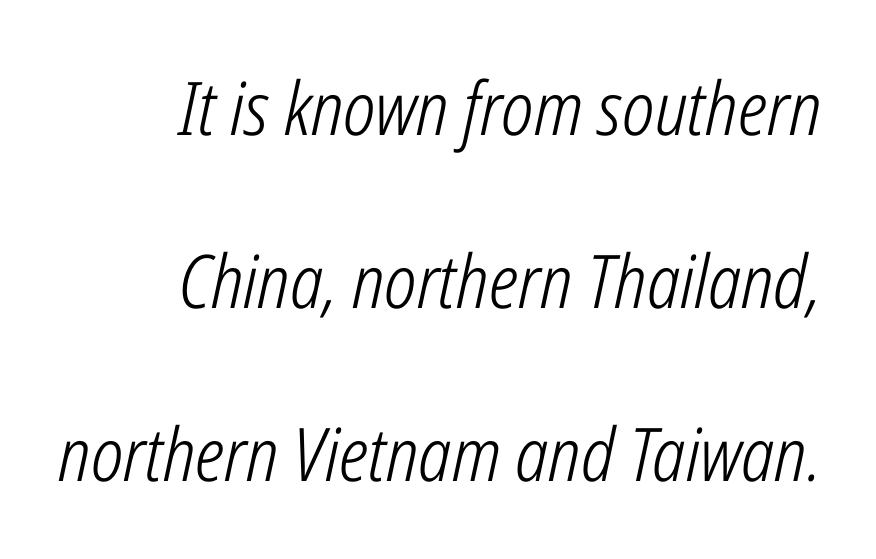
{"italic": "yes", "lean": "right", "slant_degrees": 12, "bold": "no", "weight": "light", "width": "condensed", "stroke_contrast": "low", "x_height": "medium", "monospaced": "no", "underline": "no", "align": "right", "line_spacing": "loose", "line_spacing_ratio": 2.34, "letter_spacing": "normal", "letter_spacing_em": 0.0, "glyph_px": 74}
